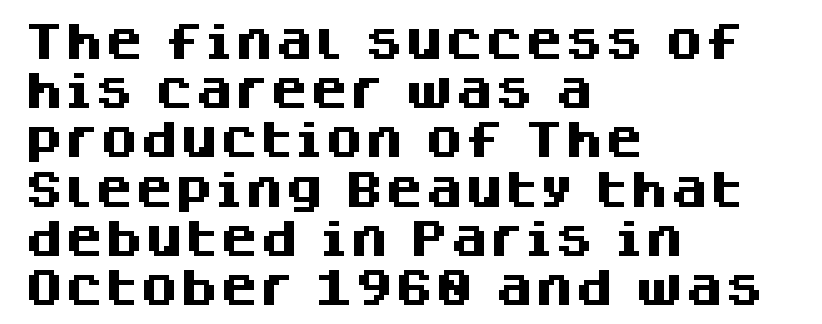
The image shows 40 px heavy sans-serif type, upright; set left-aligned, line spacing 1.23x, normal letter spacing, not underlined; medium stroke contrast and a large x-height.
